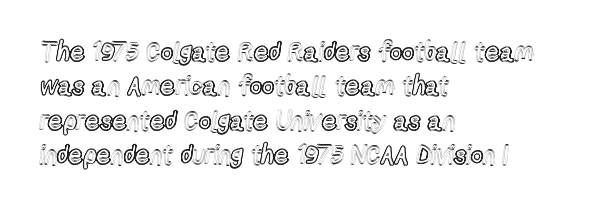
{"underline": "no", "align": "left", "line_spacing": "normal", "line_spacing_ratio": 1.32, "letter_spacing": "normal", "letter_spacing_em": 0.0, "glyph_px": 26}
